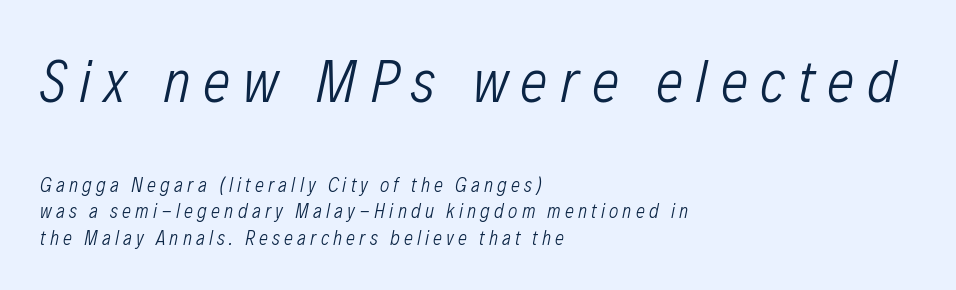
{"italic": "yes", "lean": "right", "slant_degrees": 12, "bold": "no", "weight": "light", "width": "condensed", "stroke_contrast": "low", "x_height": "medium", "monospaced": "no", "underline": "no", "align": "left", "line_spacing": "normal", "line_spacing_ratio": 1.34, "letter_spacing": "wide", "letter_spacing_em": 0.21, "larger_block": "first", "size_ratio": 3.05, "glyph_px": 61}
